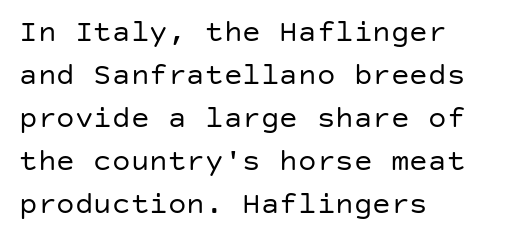
The image shows 31 px regular-weight sans-serif type, upright; set left-aligned, normal line spacing (1.39x), normal letter spacing, not underlined; low stroke contrast and a large x-height.
